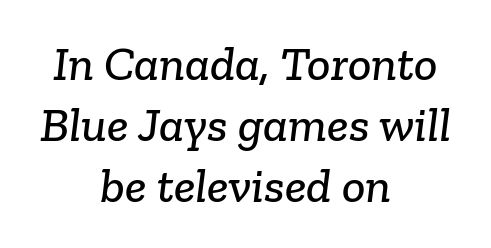
The image shows 49 px serif type; set centered, line spacing 1.24x, normal letter spacing, not underlined; low stroke contrast and a medium x-height.
